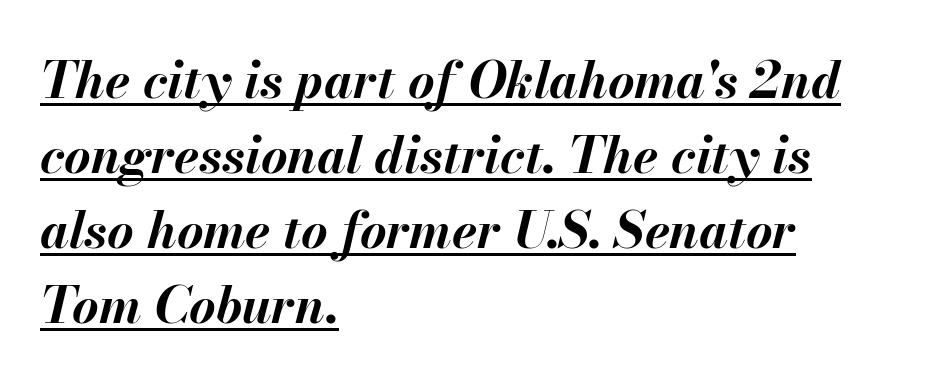
Q: Is the text bold? A: Yes.
Q: Is the text italic (slanted)? A: Yes, it leans right by about 13 degrees.
Q: Is the text underlined? A: Yes.
Q: How is the paragraph aligned? A: Left-aligned.
Q: Is the spacing between letters normal or unusually wide? A: Normal.
Q: Is the spacing between lines tight, normal or loose? A: Normal.
Q: Width (condensed, normal, or wide)? A: Normal.
Q: Stroke contrast? A: Medium.
Q: x-height? A: Small.
Q: Monospaced? A: No.
